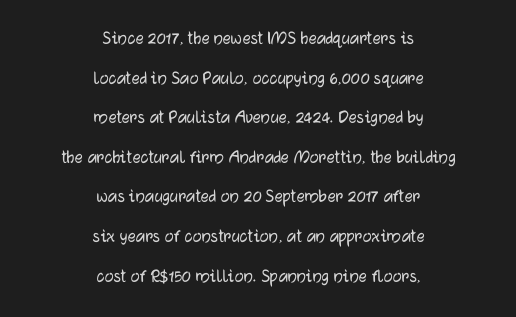
{"italic": "no", "underline": "no", "align": "center", "line_spacing": "loose", "line_spacing_ratio": 1.98, "letter_spacing": "normal", "letter_spacing_em": 0.0, "glyph_px": 20}
